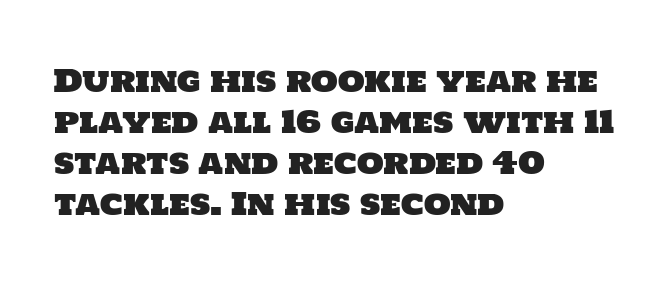
Q: Is the typeface a serif or a sans-serif typeface? A: Sans-serif.
Q: Is the text underlined? A: No.
Q: How is the paragraph aligned? A: Left-aligned.
Q: Is the spacing between letters normal or unusually wide? A: Normal.
Q: Is the spacing between lines tight, normal or loose? A: Normal.
Q: Width (condensed, normal, or wide)? A: Normal.
Q: Stroke contrast? A: Low.
Q: x-height? A: Large.
Q: Monospaced? A: No.
